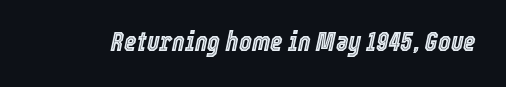
The image shows 27 px text type, italic (leaning right); set normal letter spacing, not underlined.
